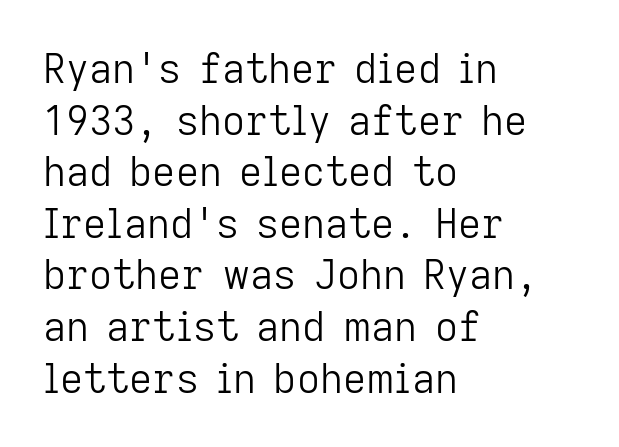
Regarding leading, the lines here are spaced in the standard way. Check the space under the baseline: it is left empty. Alignment: flush left. The text was rendered using a sans face with plain stroke endings.
